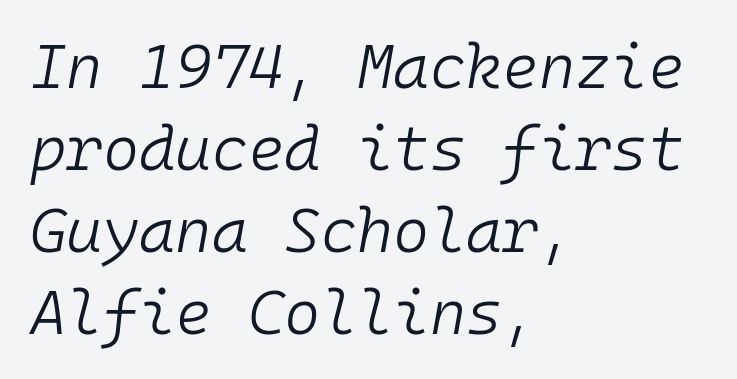
{"italic": "yes", "lean": "right", "slant_degrees": 10, "bold": "no", "weight": "light", "width": "normal", "stroke_contrast": "low", "x_height": "medium", "monospaced": "yes", "underline": "no", "align": "left", "line_spacing": "normal", "line_spacing_ratio": 1.32, "letter_spacing": "normal", "letter_spacing_em": 0.0, "glyph_px": 62}
